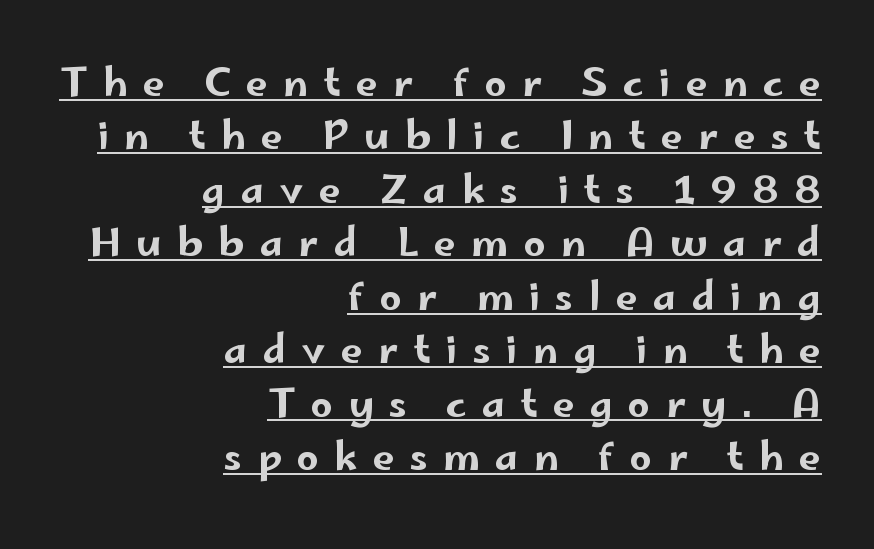
{"serif": "no", "italic": "no", "width": "wide", "stroke_contrast": "low", "x_height": "small", "monospaced": "no", "underline": "yes", "align": "right", "line_spacing": "normal", "line_spacing_ratio": 1.37, "letter_spacing": "wide", "letter_spacing_em": 0.39, "glyph_px": 39}
